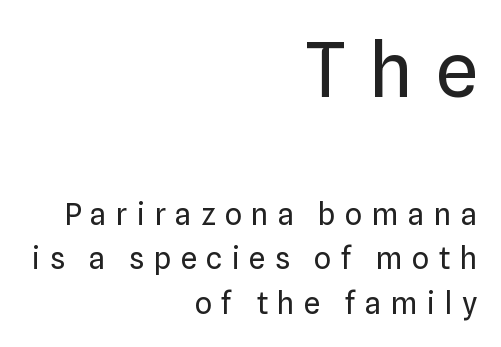
Q: Is the text bold? A: No.
Q: Is the text italic (slanted)? A: No, it is upright.
Q: Is the typeface a serif or a sans-serif typeface? A: Sans-serif.
Q: Is the text underlined? A: No.
Q: How is the paragraph aligned? A: Right-aligned.
Q: Is the spacing between letters normal or unusually wide? A: Unusually wide.
Q: Is the spacing between lines tight, normal or loose? A: Normal.
Q: Which block of text is set in a larger size, the first (top) or the second (bottom)? A: The first (top) one.
Q: Width (condensed, normal, or wide)? A: Normal.
Q: Stroke contrast? A: Low.
Q: x-height? A: Medium.
Q: Monospaced? A: No.
